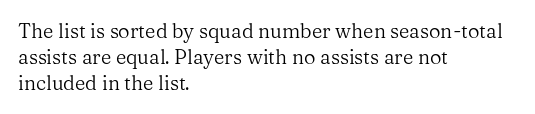
Q: Is the text bold? A: No.
Q: Is the text italic (slanted)? A: No, it is upright.
Q: Is the text underlined? A: No.
Q: How is the paragraph aligned? A: Left-aligned.
Q: Is the spacing between letters normal or unusually wide? A: Normal.
Q: Is the spacing between lines tight, normal or loose? A: Normal.
